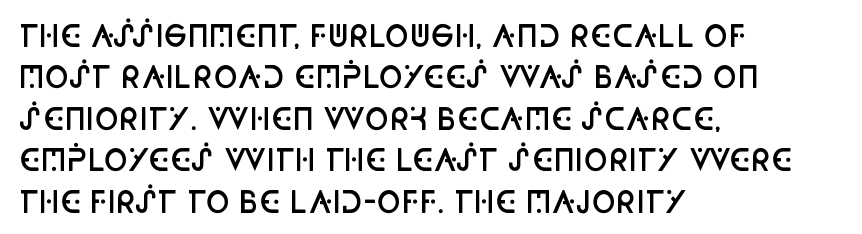
{"serif": "no", "italic": "no", "bold": "semi", "weight": "semibold", "width": "condensed", "stroke_contrast": "low", "x_height": "large", "monospaced": "no", "underline": "no", "align": "left", "line_spacing": "normal", "line_spacing_ratio": 1.43, "letter_spacing": "normal", "letter_spacing_em": 0.0, "glyph_px": 29}
